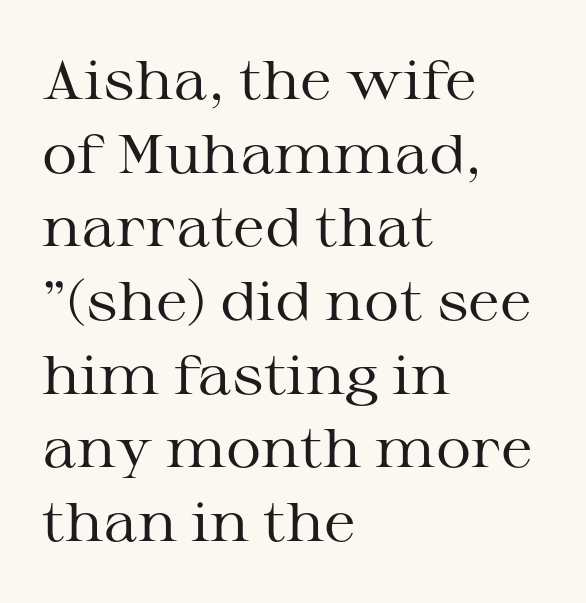
The letters sit at their default tracking, neither squeezed nor spread. Style check: upright. Horizontal alignment here is leftward, the default for most running prose. This rendering employs a face with finishing strokes, i.e., a serif. Weight: in the light-to-regular range.
